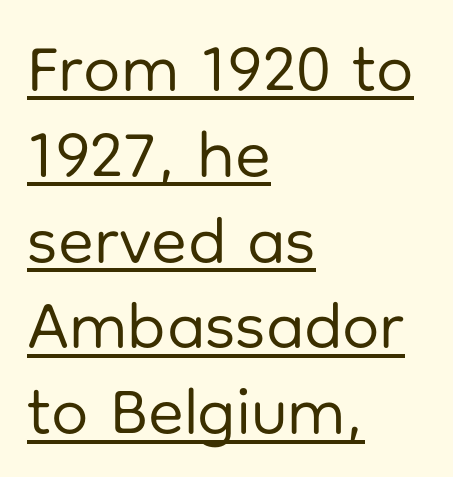
{"serif": "no", "italic": "no", "bold": "no", "weight": "regular", "width": "normal", "stroke_contrast": "low", "x_height": "medium", "monospaced": "no", "underline": "yes", "align": "left", "line_spacing": "normal", "line_spacing_ratio": 1.3, "letter_spacing": "normal", "letter_spacing_em": 0.0, "glyph_px": 66}
